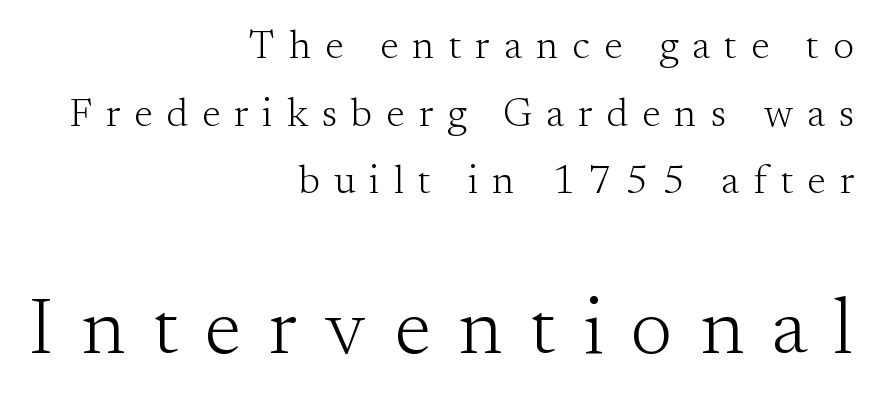
{"serif": "yes", "italic": "no", "bold": "no", "weight": "light", "width": "normal", "stroke_contrast": "medium", "x_height": "small", "monospaced": "no", "underline": "no", "align": "right", "line_spacing": "normal", "line_spacing_ratio": 1.69, "letter_spacing": "wide", "letter_spacing_em": 0.35, "larger_block": "second", "size_ratio": 1.98, "glyph_px": 79}
